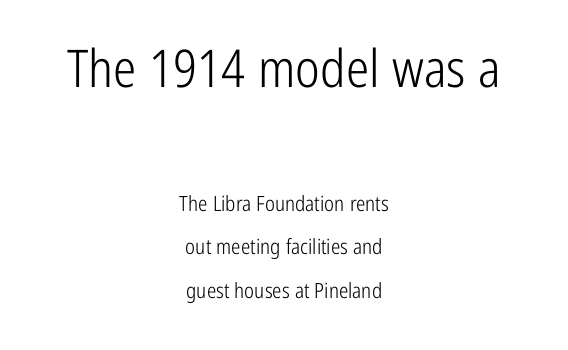
Q: Is the text bold? A: No.
Q: Is the text italic (slanted)? A: No, it is upright.
Q: Is the typeface a serif or a sans-serif typeface? A: Sans-serif.
Q: Is the text underlined? A: No.
Q: How is the paragraph aligned? A: Centered.
Q: Is the spacing between letters normal or unusually wide? A: Normal.
Q: Is the spacing between lines tight, normal or loose? A: Loose.
Q: Which block of text is set in a larger size, the first (top) or the second (bottom)? A: The first (top) one.
Q: Width (condensed, normal, or wide)? A: Condensed.
Q: Stroke contrast? A: Low.
Q: x-height? A: Medium.
Q: Monospaced? A: No.
